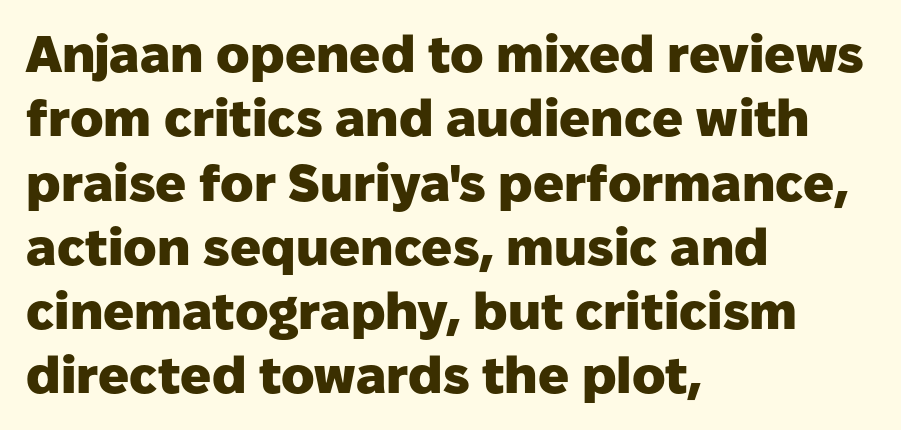
Q: Is the text bold? A: Yes.
Q: Is the text italic (slanted)? A: No, it is upright.
Q: Is the typeface a serif or a sans-serif typeface? A: Sans-serif.
Q: Is the text underlined? A: No.
Q: How is the paragraph aligned? A: Left-aligned.
Q: Is the spacing between letters normal or unusually wide? A: Normal.
Q: Is the spacing between lines tight, normal or loose? A: Normal.
Q: Width (condensed, normal, or wide)? A: Normal.
Q: Stroke contrast? A: Low.
Q: x-height? A: Medium.
Q: Monospaced? A: No.
